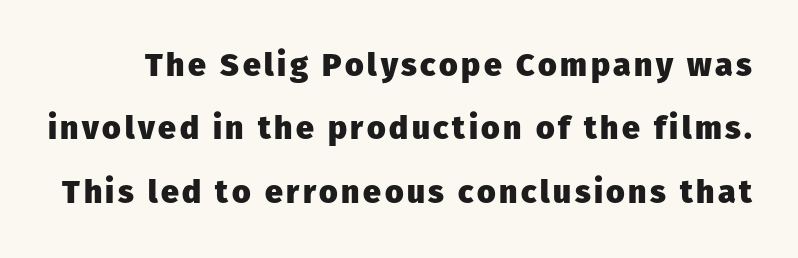
{"serif": "no", "italic": "no", "bold": "yes", "weight": "heavy", "width": "normal", "stroke_contrast": "low", "x_height": "medium", "monospaced": "no", "underline": "no", "line_spacing": "loose", "line_spacing_ratio": 1.98, "glyph_px": 32}
